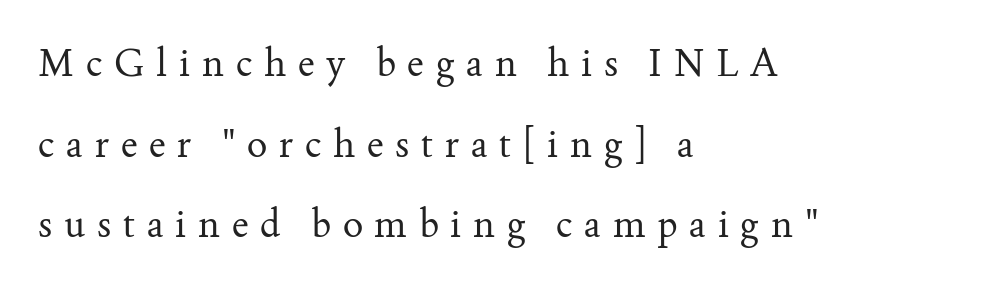
{"serif": "yes", "italic": "no", "bold": "no", "weight": "regular", "width": "normal", "stroke_contrast": "medium", "x_height": "small", "monospaced": "no", "underline": "no", "align": "left", "line_spacing": "loose", "line_spacing_ratio": 2.12, "letter_spacing": "wide", "letter_spacing_em": 0.31, "glyph_px": 38}
